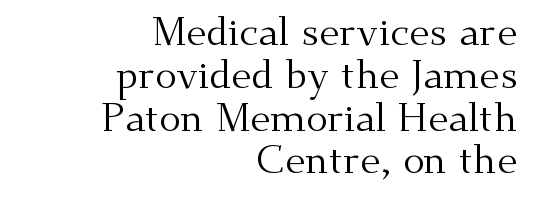
The image shows 40 px regular-weight serif type, upright; set right-aligned, tight line spacing (1.07x), normal letter spacing, not underlined; medium stroke contrast and a small x-height.
